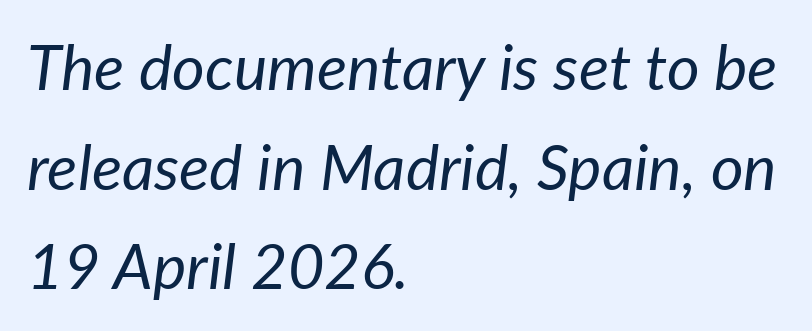
The paragraph has a hard left edge and a soft right edge. Students, note that the glyphs here touch the page at normal intervals. The passage shown is typed in a proportional face where columns would drift. Compared with a typical body face, this is equally light or lighter still.
